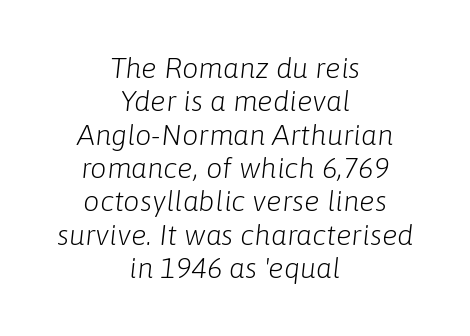
Q: Is the text bold? A: No.
Q: Is the text italic (slanted)? A: Yes, it leans right by about 6 degrees.
Q: Is the text underlined? A: No.
Q: How is the paragraph aligned? A: Centered.
Q: Is the spacing between letters normal or unusually wide? A: Normal.
Q: Is the spacing between lines tight, normal or loose? A: Tight.
Q: Width (condensed, normal, or wide)? A: Normal.
Q: Stroke contrast? A: Low.
Q: x-height? A: Medium.
Q: Monospaced? A: No.
